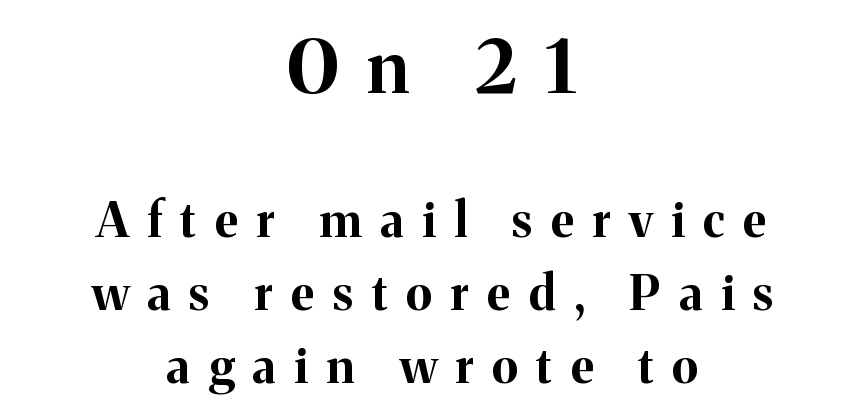
{"serif": "yes", "italic": "no", "bold": "yes", "weight": "bold", "width": "normal", "stroke_contrast": "medium", "x_height": "medium", "monospaced": "no", "underline": "no", "align": "center", "line_spacing": "normal", "line_spacing_ratio": 1.52, "letter_spacing": "wide", "letter_spacing_em": 0.39, "larger_block": "first", "size_ratio": 1.5, "glyph_px": 72}
